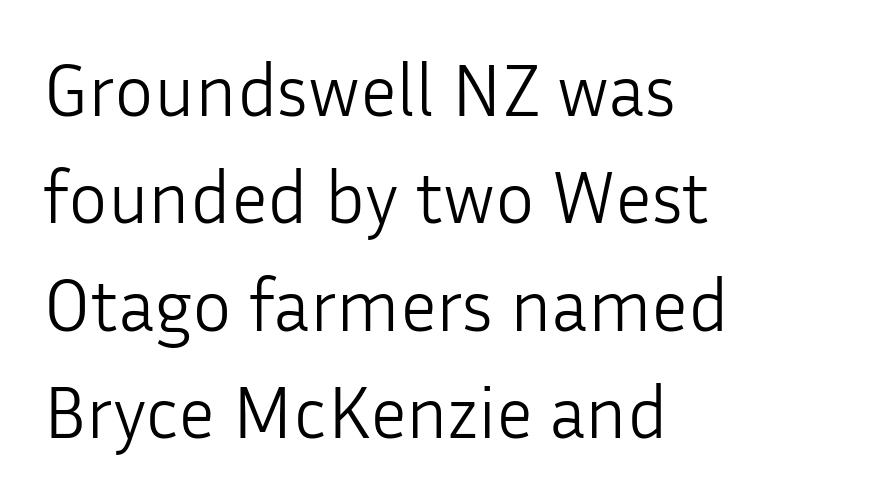
This sample has the flowing, uneven cadence of proportional lettering. Leftover space on each line is placed entirely after the last word. Regarding leading, the lines here are spaced in the standard way. Summary of weight: not heavy and not bold.
